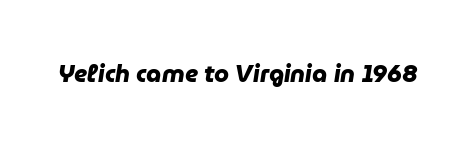
Standard letterfit; no display-style spreading of the glyphs. What weight is shown? A full bold with thick strokes. Has an underline been added? It has not.
